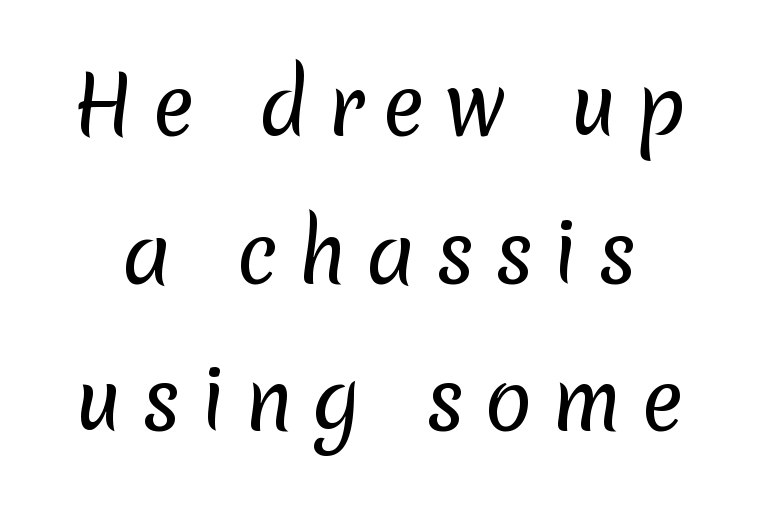
Q: Is the text bold? A: No.
Q: Is the typeface a serif or a sans-serif typeface? A: Sans-serif.
Q: Is the text underlined? A: No.
Q: Is the spacing between letters normal or unusually wide? A: Unusually wide.
Q: Width (condensed, normal, or wide)? A: Normal.
Q: Stroke contrast? A: Low.
Q: x-height? A: Medium.
Q: Monospaced? A: No.
